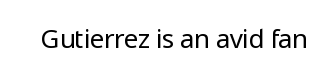
{"italic": "no", "bold": "no", "underline": "no", "letter_spacing": "normal", "letter_spacing_em": 0.0, "glyph_px": 26}
